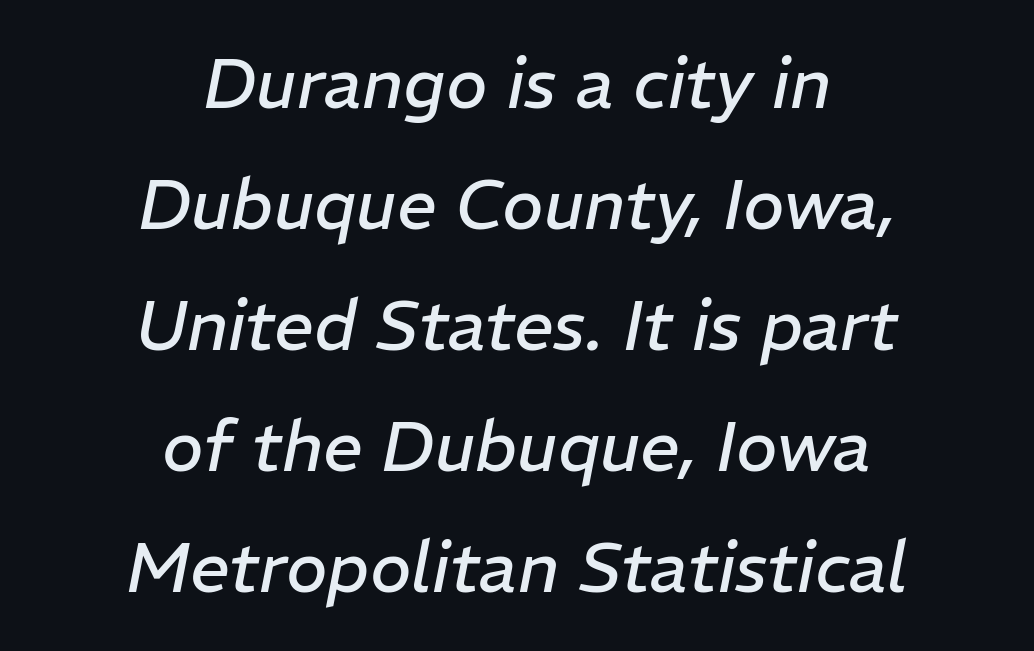
Weight class: somewhere from thin through regular. The passage is arranged like a title page — every line centered. Slant detected: the letters are inclined. No extra tracking has been applied to these lines.
